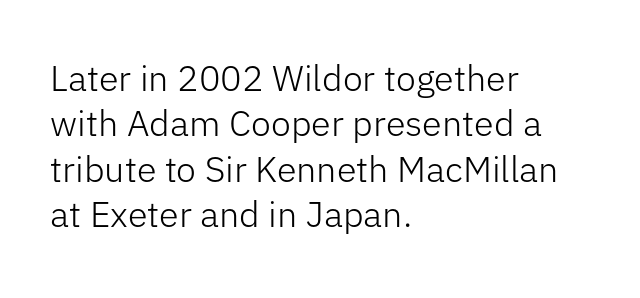
Q: Is the text bold? A: No.
Q: Is the text italic (slanted)? A: No, it is upright.
Q: Is the typeface a serif or a sans-serif typeface? A: Sans-serif.
Q: Is the text underlined? A: No.
Q: How is the paragraph aligned? A: Left-aligned.
Q: Is the spacing between letters normal or unusually wide? A: Normal.
Q: Is the spacing between lines tight, normal or loose? A: Normal.
Q: Width (condensed, normal, or wide)? A: Normal.
Q: Stroke contrast? A: Low.
Q: x-height? A: Medium.
Q: Monospaced? A: No.
